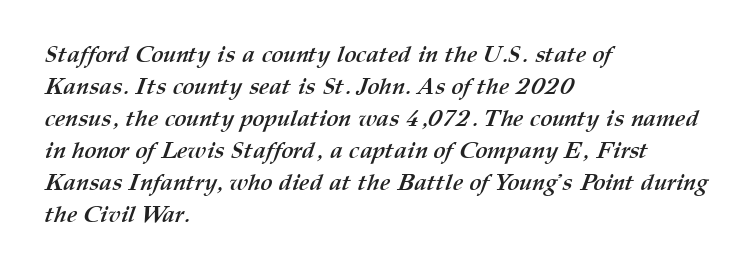
Q: Is the text bold? A: Yes.
Q: Is the text underlined? A: No.
Q: How is the paragraph aligned? A: Left-aligned.
Q: Is the spacing between letters normal or unusually wide? A: Normal.
Q: Is the spacing between lines tight, normal or loose? A: Normal.
